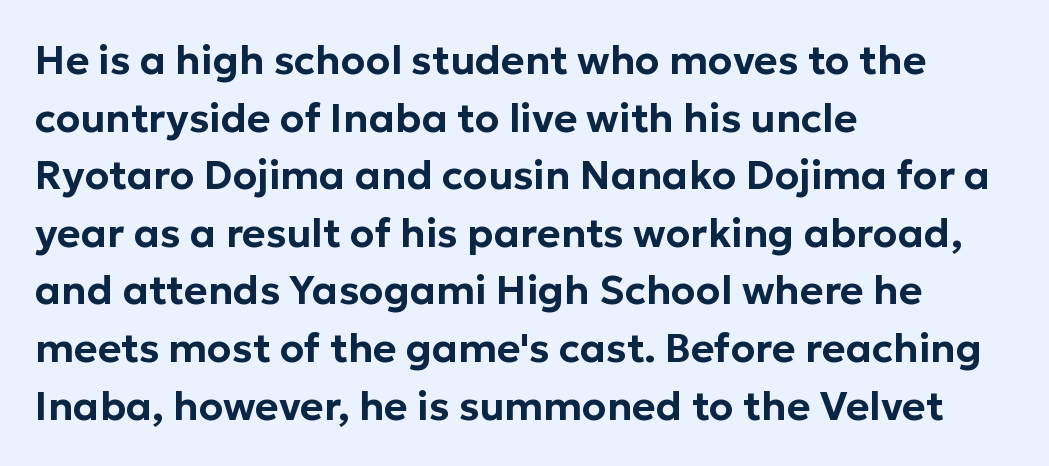
The image shows 40 px sans-serif type, upright; set left-aligned, normal line spacing (1.44x), normal letter spacing, not underlined; low stroke contrast and a medium x-height.
